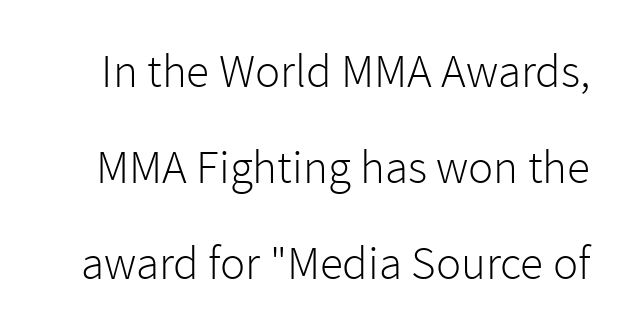
The image shows 47 px light sans-serif type, upright; set loose line spacing (2.04x), normal letter spacing, not underlined; low stroke contrast and a medium x-height.
